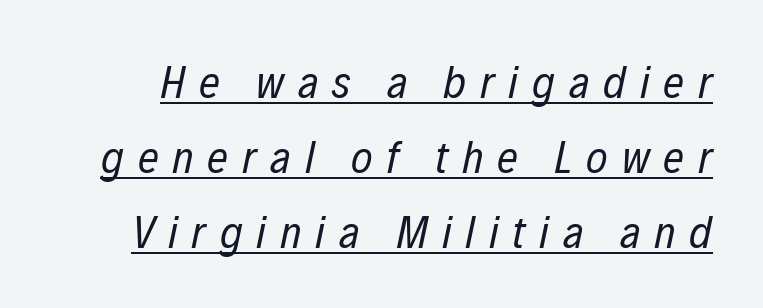
Rows of type keep a routine distance in the vertical direction. Inter-character spacing is expanded well beyond the font's built-in metrics. The characters are drawn with everyday or finer stroke widths. Proportional: the letters do not fall into vertical columns.
